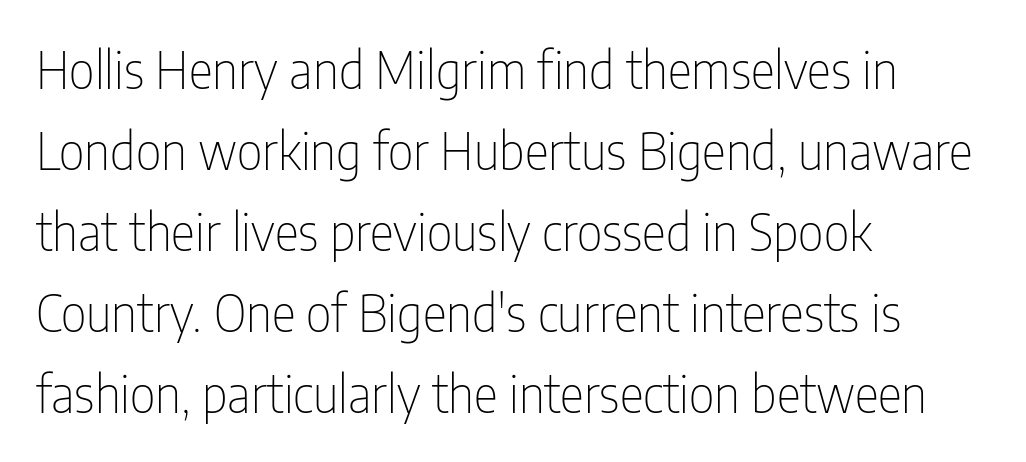
The image shows 51 px thin, condensed sans-serif type, upright; set left-aligned, normal line spacing (1.59x), normal letter spacing, not underlined; low stroke contrast and a medium x-height.
